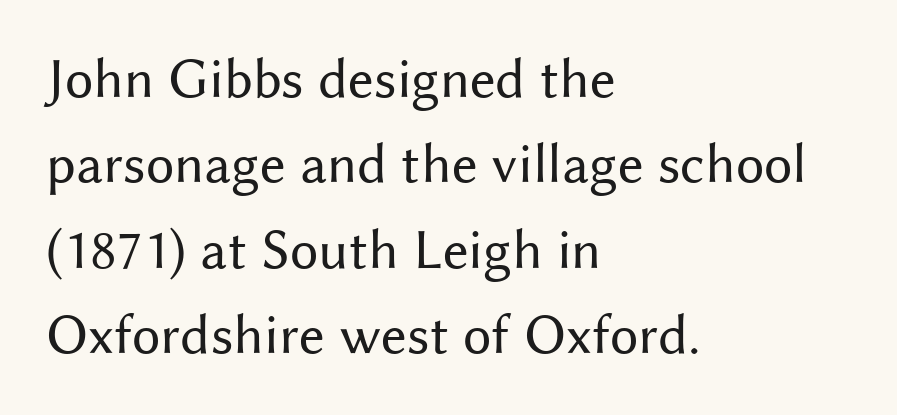
Q: Is the text bold? A: No.
Q: Is the text italic (slanted)? A: No, it is upright.
Q: Is the typeface a serif or a sans-serif typeface? A: Sans-serif.
Q: Is the text underlined? A: No.
Q: How is the paragraph aligned? A: Left-aligned.
Q: Is the spacing between letters normal or unusually wide? A: Normal.
Q: Is the spacing between lines tight, normal or loose? A: Normal.
Q: Width (condensed, normal, or wide)? A: Normal.
Q: Stroke contrast? A: Medium.
Q: x-height? A: Medium.
Q: Monospaced? A: No.
